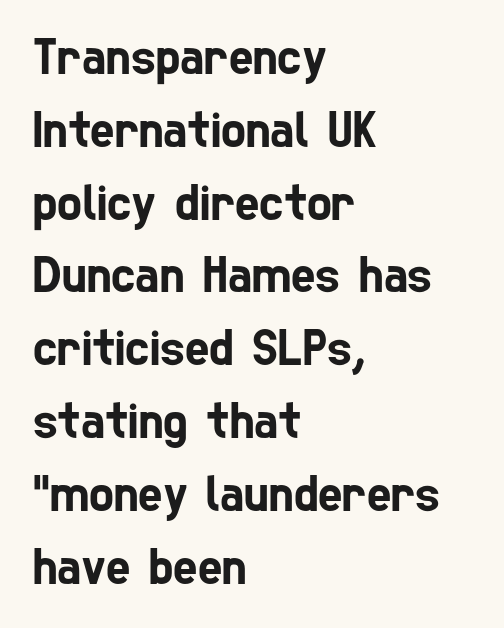
Q: Is the typeface a serif or a sans-serif typeface? A: Sans-serif.
Q: Is the text underlined? A: No.
Q: How is the paragraph aligned? A: Left-aligned.
Q: Is the spacing between letters normal or unusually wide? A: Normal.
Q: Is the spacing between lines tight, normal or loose? A: Normal.
Q: Width (condensed, normal, or wide)? A: Condensed.
Q: Stroke contrast? A: Low.
Q: x-height? A: Medium.
Q: Monospaced? A: No.
